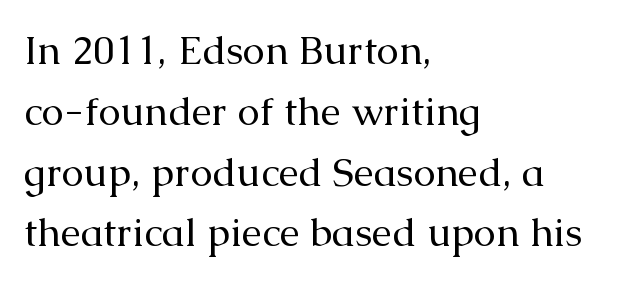
The image shows 40 px regular-weight serif type, upright; set left-aligned, normal line spacing (1.52x), normal letter spacing, not underlined; medium stroke contrast and a medium x-height.
